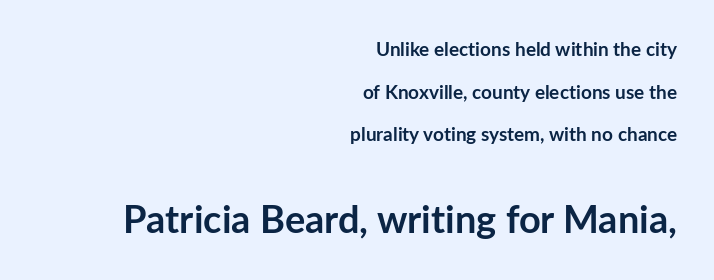
Compared with typical paragraphs, the rows here are farther apart. The text block is weighted toward the right margin, trailing off unevenly leftward. Spacing verdict: proportional, widths tailored to each character. The letters stand straight up with perfectly vertical stems. Typographically, this falls in the sans-serif category. As a designer I'd log this as weight 700, bold.
